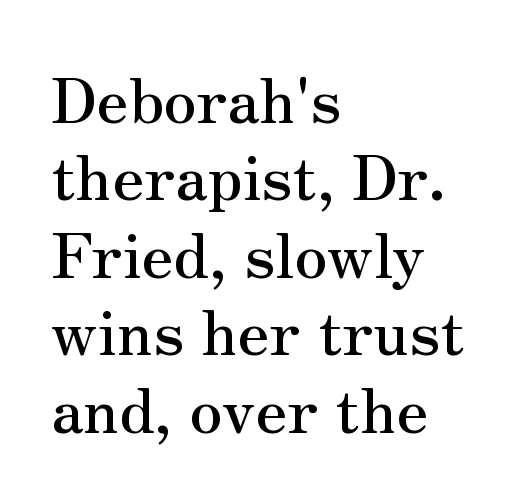
The image shows 62 px serif type, upright; set left-aligned, normal line spacing (1.25x), normal letter spacing, not underlined; medium stroke contrast and a small x-height.
